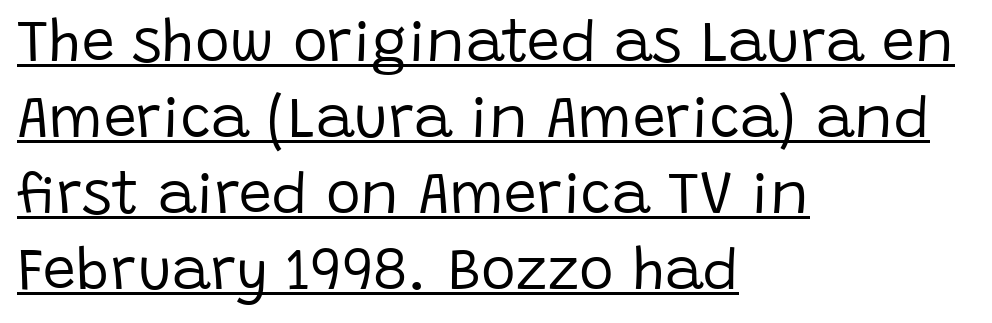
{"serif": "no", "italic": "no", "bold": "no", "weight": "regular", "width": "normal", "stroke_contrast": "low", "x_height": "large", "monospaced": "no", "underline": "yes", "align": "left", "line_spacing": "normal", "line_spacing_ratio": 1.29, "letter_spacing": "normal", "letter_spacing_em": 0.0, "glyph_px": 59}
